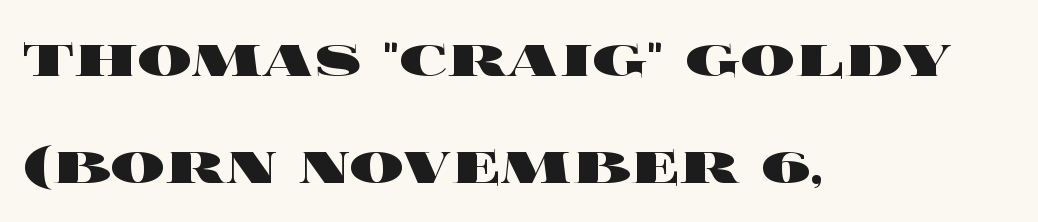
The image shows 68 px heavy, wide type, upright; set left-aligned, normal line spacing (1.57x), normal letter spacing, not underlined; a large x-height.
